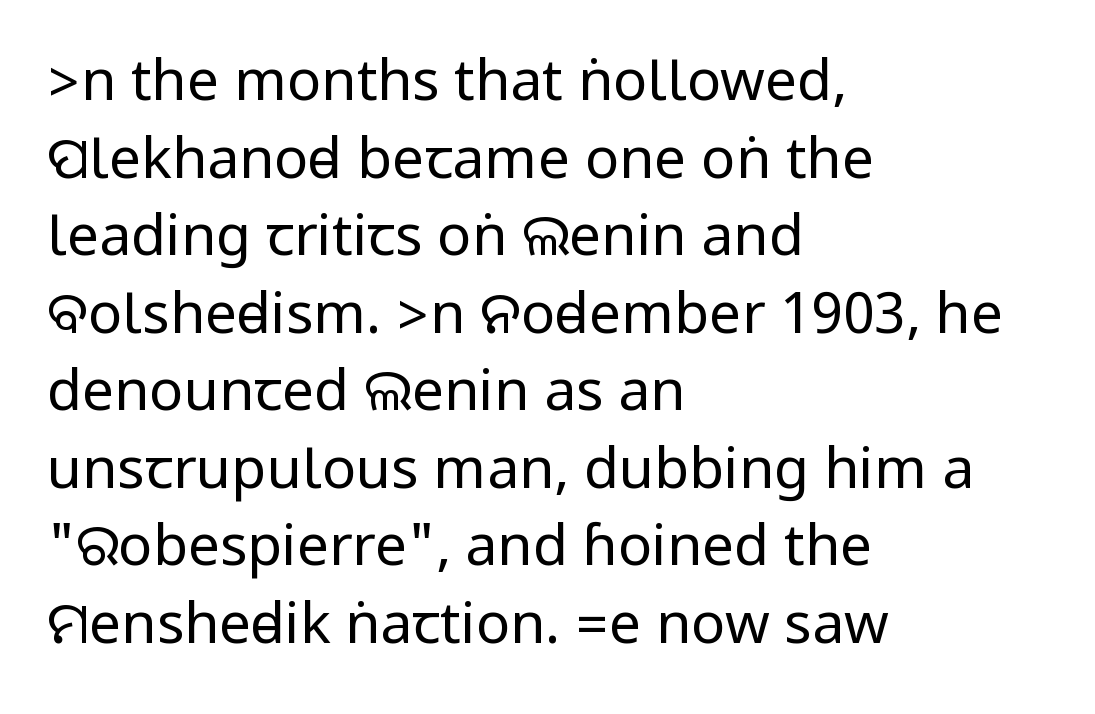
{"serif": "no", "italic": "no", "bold": "no", "weight": "regular", "width": "condensed", "stroke_contrast": "low", "underline": "no", "align": "left", "line_spacing": "normal", "line_spacing_ratio": 1.36, "letter_spacing": "normal", "letter_spacing_em": 0.0, "glyph_px": 57}
